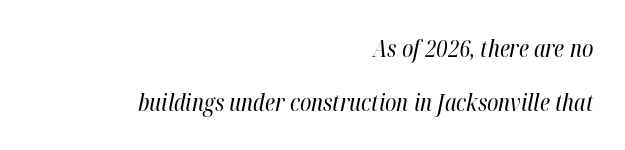
The image shows 23 px text type, italic (leaning right); set right-aligned, loose line spacing (2.34x), normal letter spacing, not underlined.
